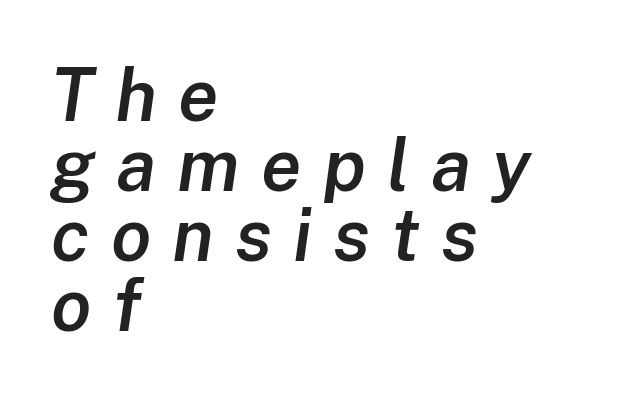
The rendering uses a small line-height, squeezing the rows. The letters are spread apart with noticeably loose tracking. One-word summary of the alignment: left. Unmarked baselines from the first word to the last.
